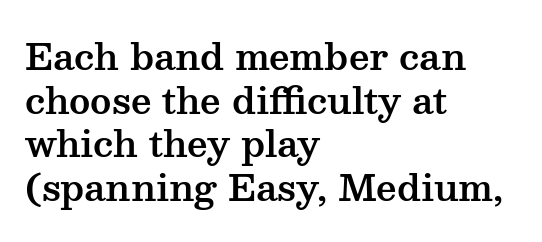
{"serif": "yes", "italic": "no", "width": "wide", "stroke_contrast": "medium", "x_height": "medium", "monospaced": "no", "underline": "no", "align": "left", "line_spacing_ratio": 1.21, "letter_spacing": "normal", "letter_spacing_em": 0.0, "glyph_px": 36}
